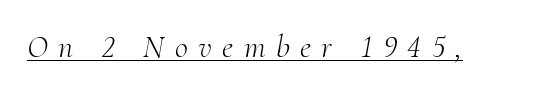
{"serif": "yes", "italic": "yes", "lean": "right", "slant_degrees": 10, "bold": "no", "weight": "light", "width": "normal", "stroke_contrast": "medium", "x_height": "small", "monospaced": "no", "underline": "yes", "letter_spacing": "wide", "letter_spacing_em": 0.33, "glyph_px": 32}
